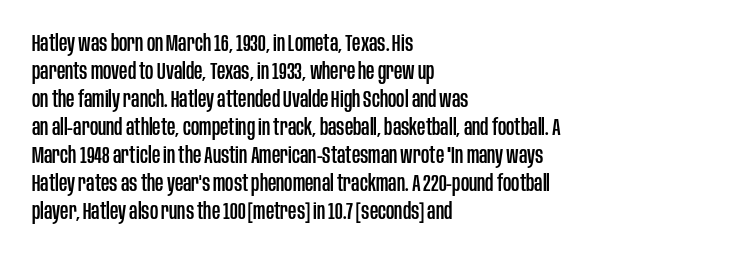
Look at the tracking — it's just the regular setting, nothing added. Caption: multi-line text, flush left, ragged right. Notice how the stems are strictly vertical — no italics here. A clean baseline with only descenders dipping below it.
